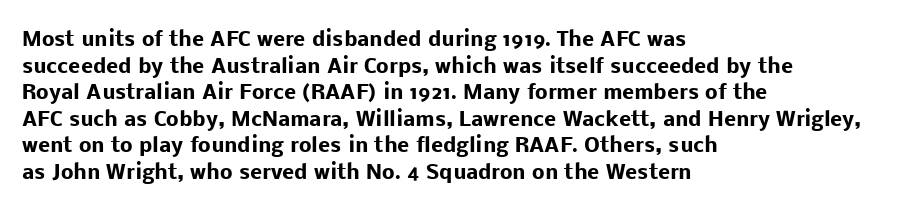
Q: Is the text bold? A: Yes.
Q: Is the text italic (slanted)? A: No, it is upright.
Q: Is the text underlined? A: No.
Q: How is the paragraph aligned? A: Left-aligned.
Q: Is the spacing between letters normal or unusually wide? A: Normal.
Q: Is the spacing between lines tight, normal or loose? A: Normal.
